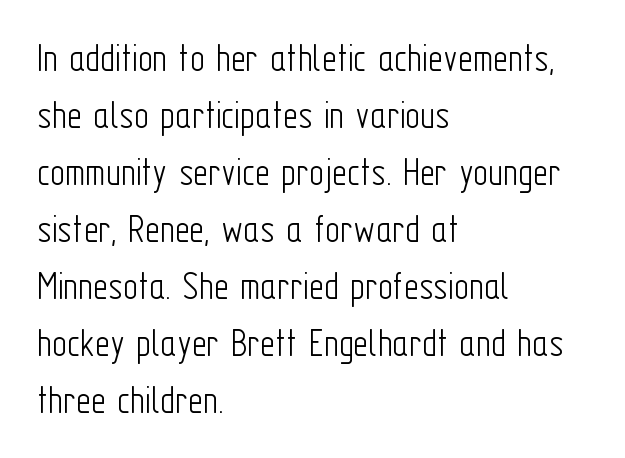
Q: Is the text bold? A: No.
Q: Is the text italic (slanted)? A: No, it is upright.
Q: Is the typeface a serif or a sans-serif typeface? A: Sans-serif.
Q: Is the text underlined? A: No.
Q: How is the paragraph aligned? A: Left-aligned.
Q: Is the spacing between letters normal or unusually wide? A: Normal.
Q: Is the spacing between lines tight, normal or loose? A: Normal.
Q: Width (condensed, normal, or wide)? A: Condensed.
Q: Stroke contrast? A: Low.
Q: x-height? A: Medium.
Q: Monospaced? A: No.
